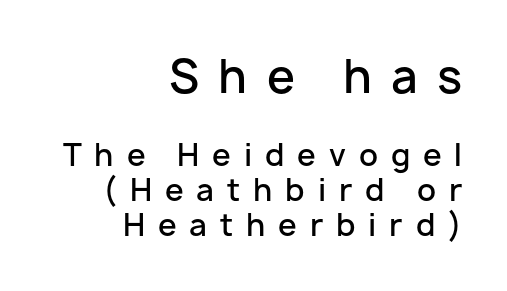
Anything drawn beneath the words? Only blank space. Posture: upright roman. Which of the two is more prominent by size? The first, at the top. Caption: semibold face, moderately heavy strokes.
